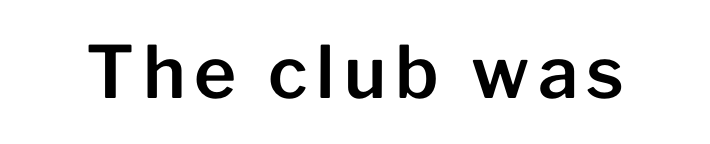
{"serif": "no", "italic": "no", "width": "normal", "stroke_contrast": "low", "x_height": "medium", "monospaced": "no", "underline": "no", "glyph_px": 72}
